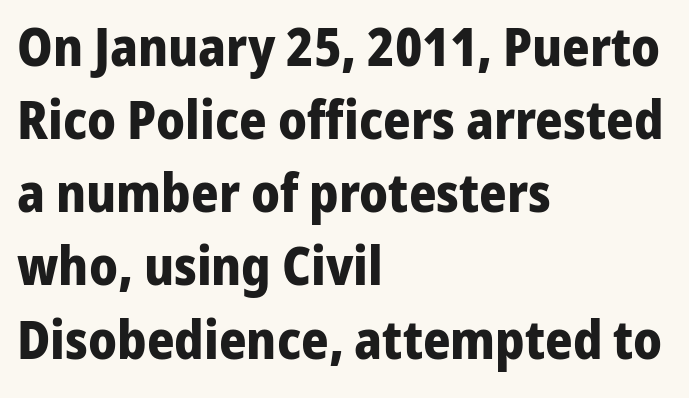
{"serif": "no", "italic": "no", "bold": "yes", "weight": "bold", "width": "normal", "stroke_contrast": "low", "x_height": "medium", "monospaced": "no", "underline": "no", "align": "left", "line_spacing": "normal", "line_spacing_ratio": 1.38, "letter_spacing": "normal", "letter_spacing_em": 0.0, "glyph_px": 53}
